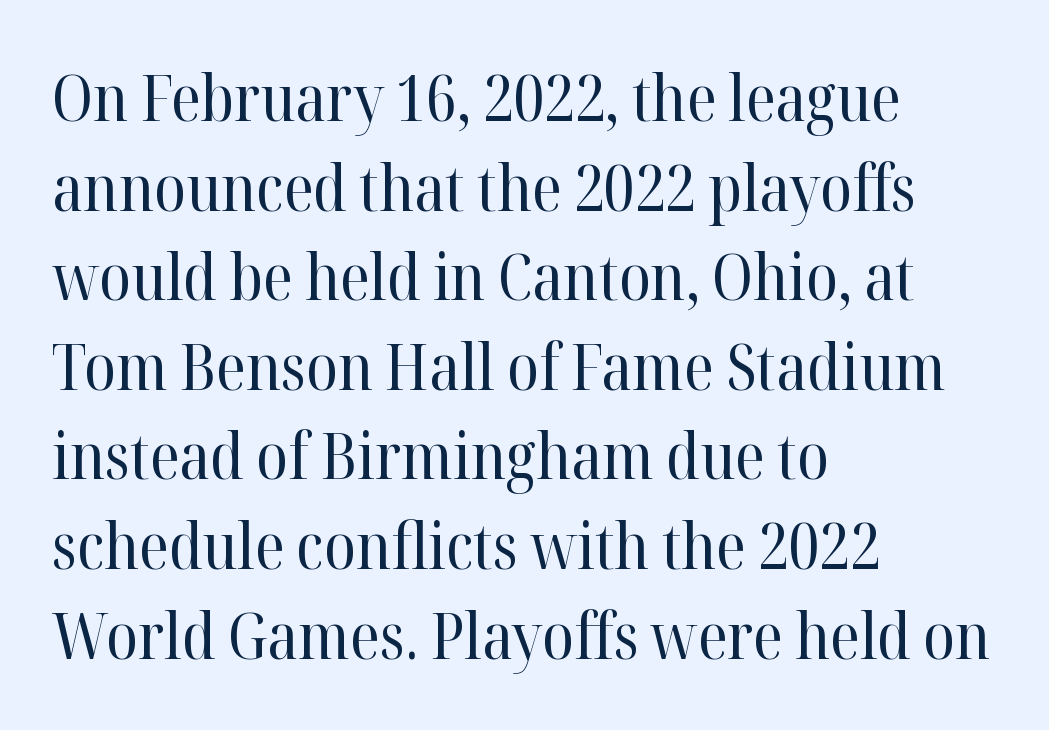
The zone under the glyphs is completely vacant. The paragraph has a hard left edge and a soft right edge. One glance says typical: line gaps are just what's usual. Characters follow at the spacing the type designer built in.
